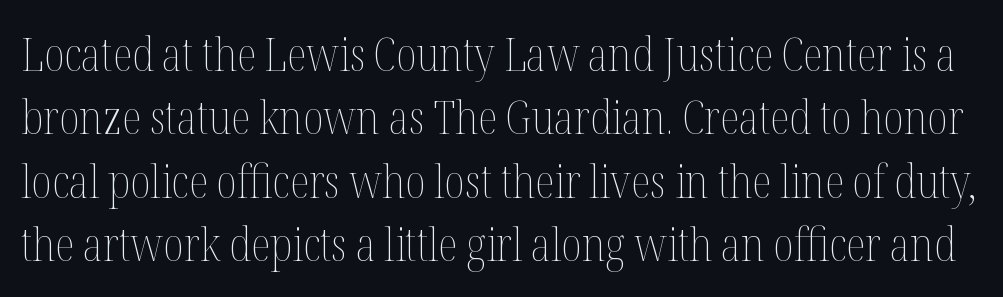
Q: Is the text bold? A: No.
Q: Is the text italic (slanted)? A: No, it is upright.
Q: Is the text underlined? A: No.
Q: Is the spacing between letters normal or unusually wide? A: Normal.
Q: Is the spacing between lines tight, normal or loose? A: Normal.
Q: Width (condensed, normal, or wide)? A: Condensed.
Q: Stroke contrast? A: Medium.
Q: x-height? A: Medium.
Q: Monospaced? A: No.
